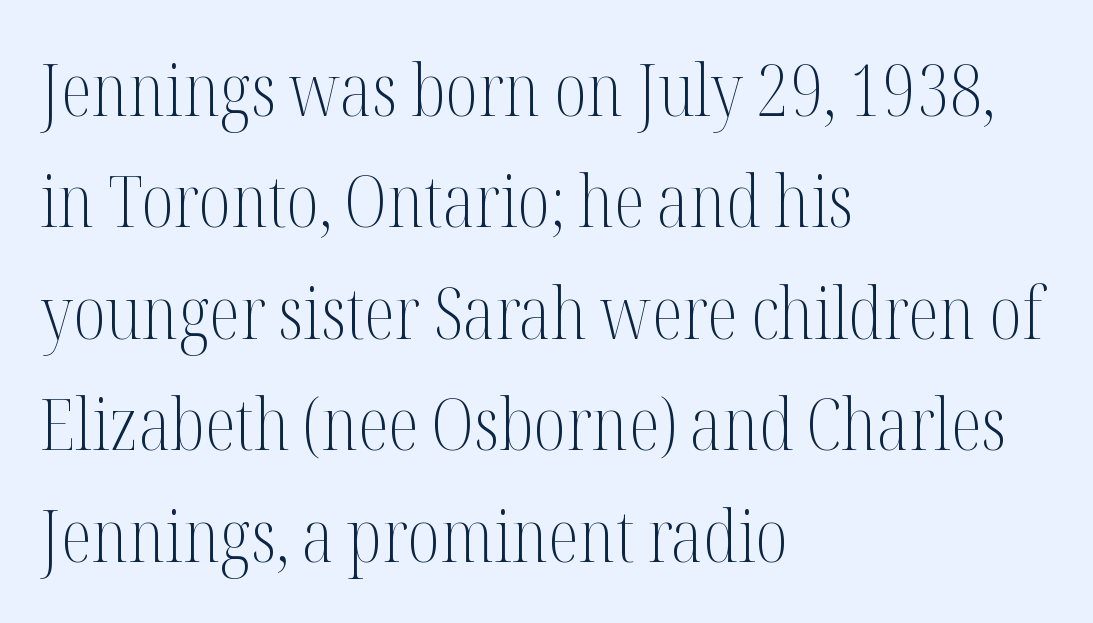
The image shows 71 px light, condensed serif type, upright; set left-aligned, normal line spacing (1.57x), normal letter spacing, not underlined; medium stroke contrast and a medium x-height.
